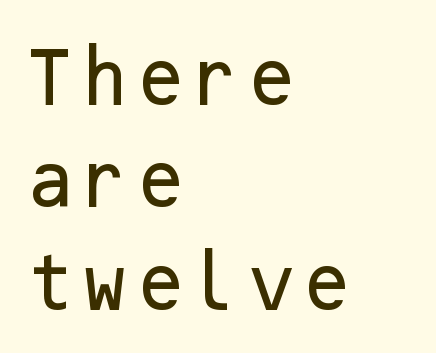
Q: Is the text italic (slanted)? A: No, it is upright.
Q: Is the typeface a serif or a sans-serif typeface? A: Sans-serif.
Q: Is the text underlined? A: No.
Q: How is the paragraph aligned? A: Left-aligned.
Q: Is the spacing between letters normal or unusually wide? A: Normal.
Q: Is the spacing between lines tight, normal or loose? A: Normal.
Q: Width (condensed, normal, or wide)? A: Normal.
Q: Stroke contrast? A: Low.
Q: x-height? A: Medium.
